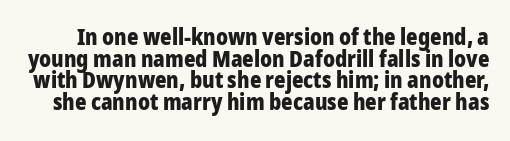
The image shows 22 px bold type, upright; set tight line spacing (0.98x), normal letter spacing, not underlined.
